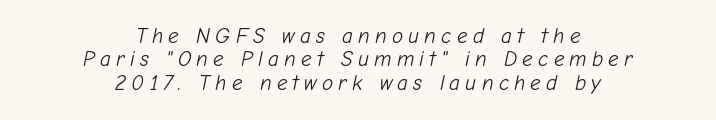
{"italic": "yes", "lean": "right", "slant_degrees": 12, "bold": "no", "underline": "no", "align": "center", "line_spacing": "tight", "line_spacing_ratio": 1.11, "letter_spacing": "wide", "letter_spacing_em": 0.25, "glyph_px": 21}
